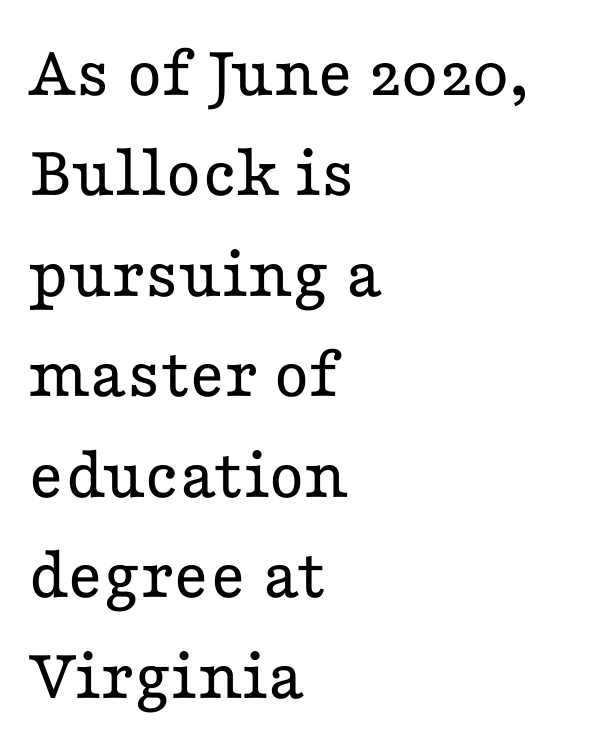
{"serif": "yes", "italic": "no", "bold": "no", "weight": "regular", "width": "wide", "stroke_contrast": "low", "x_height": "medium", "monospaced": "no", "underline": "no", "align": "left", "line_spacing": "normal", "line_spacing_ratio": 1.34, "letter_spacing": "normal", "letter_spacing_em": 0.0, "glyph_px": 75}
